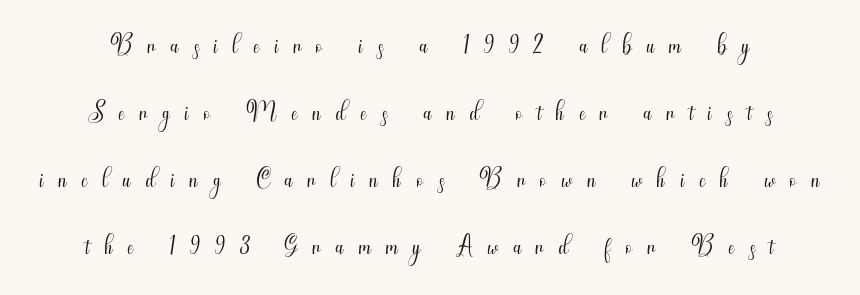
The image shows 37 px light, condensed sans-serif type; set line spacing 1.81x, unusually wide letter spacing (+0.41 em), not underlined; medium stroke contrast and a small x-height.
